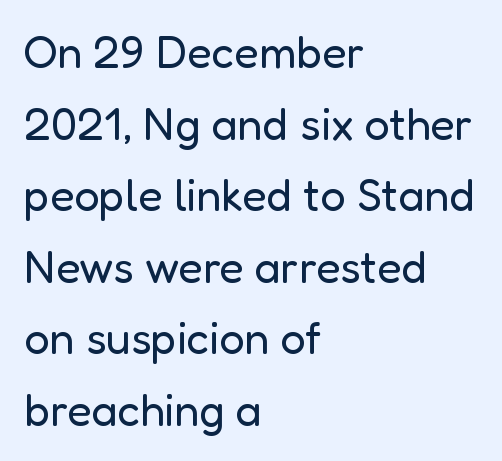
Layout note: lines flush left. This rendering leaves character spacing at its baseline value. The space directly below the letters is spotless. Serifs: no, the terminals of the letterforms are clean. These lines were composed using upright roman letters.
